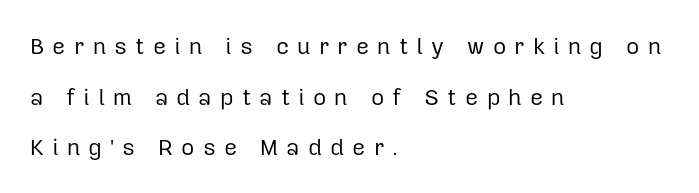
Q: Is the text bold? A: No.
Q: Is the text italic (slanted)? A: No, it is upright.
Q: Is the text underlined? A: No.
Q: How is the paragraph aligned? A: Left-aligned.
Q: Is the spacing between letters normal or unusually wide? A: Unusually wide.
Q: Is the spacing between lines tight, normal or loose? A: Loose.
